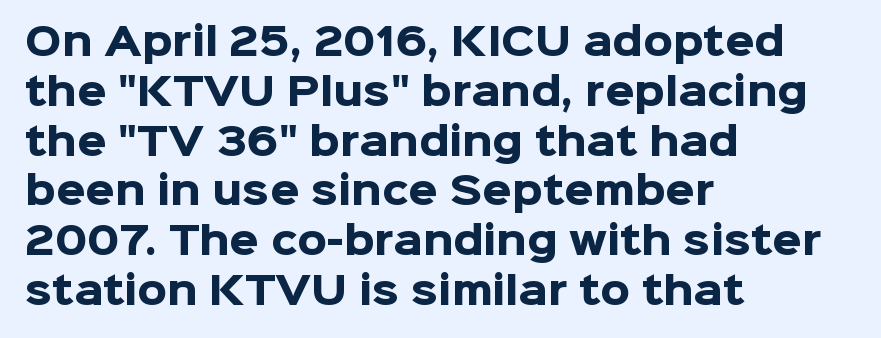
{"serif": "no", "italic": "no", "bold": "yes", "weight": "heavy", "width": "normal", "stroke_contrast": "low", "x_height": "medium", "monospaced": "no", "underline": "no", "align": "left", "line_spacing": "normal", "line_spacing_ratio": 1.31, "letter_spacing": "normal", "letter_spacing_em": 0.0, "glyph_px": 38}
